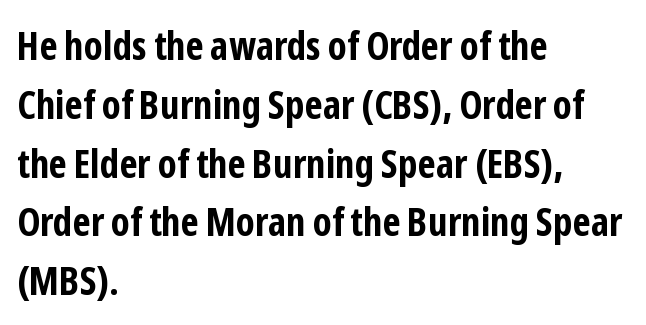
{"serif": "no", "italic": "no", "bold": "yes", "weight": "bold", "width": "condensed", "stroke_contrast": "low", "x_height": "medium", "monospaced": "no", "underline": "no", "align": "left", "line_spacing": "normal", "line_spacing_ratio": 1.47, "letter_spacing": "normal", "letter_spacing_em": 0.0, "glyph_px": 40}
